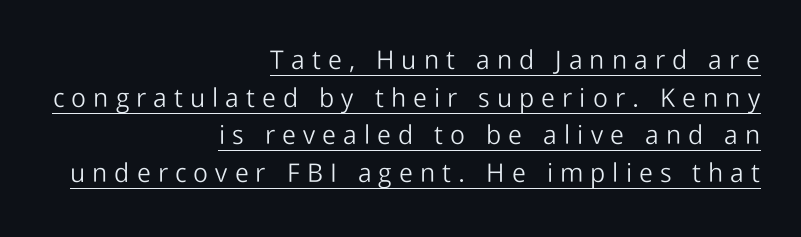
Leftover space on each line is placed entirely before the opening word. A baseline rule has been typeset under these characters. No extra ink here — the face is not bold. The line texture is sparse and dotted thanks to wide tracking.
